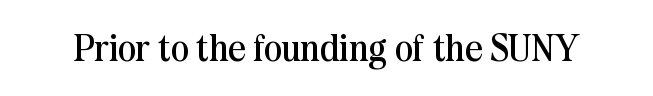
{"serif": "yes", "italic": "no", "bold": "no", "weight": "regular", "width": "normal", "stroke_contrast": "medium", "x_height": "medium", "monospaced": "no", "underline": "no", "letter_spacing": "normal", "letter_spacing_em": 0.0, "glyph_px": 38}
